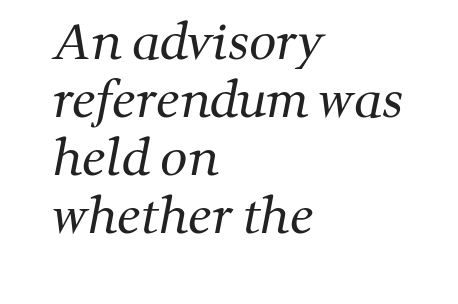
Q: Is the text bold? A: No.
Q: Is the typeface a serif or a sans-serif typeface? A: Serif.
Q: Is the text underlined? A: No.
Q: How is the paragraph aligned? A: Left-aligned.
Q: Is the spacing between letters normal or unusually wide? A: Normal.
Q: Width (condensed, normal, or wide)? A: Normal.
Q: Stroke contrast? A: Medium.
Q: x-height? A: Medium.
Q: Monospaced? A: No.
